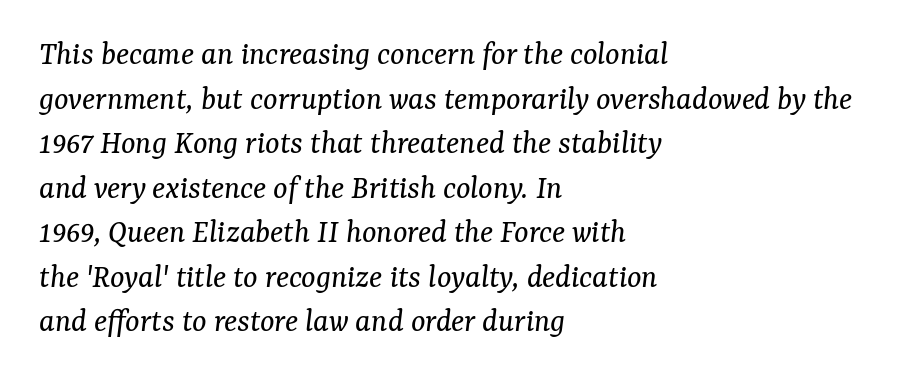
Q: Is the text bold? A: No.
Q: Is the text italic (slanted)? A: Yes, it leans right by about 7 degrees.
Q: Is the typeface a serif or a sans-serif typeface? A: Serif.
Q: Is the text underlined? A: No.
Q: How is the paragraph aligned? A: Left-aligned.
Q: Is the spacing between letters normal or unusually wide? A: Normal.
Q: Is the spacing between lines tight, normal or loose? A: Normal.
Q: Width (condensed, normal, or wide)? A: Normal.
Q: Stroke contrast? A: Medium.
Q: x-height? A: Medium.
Q: Monospaced? A: No.
